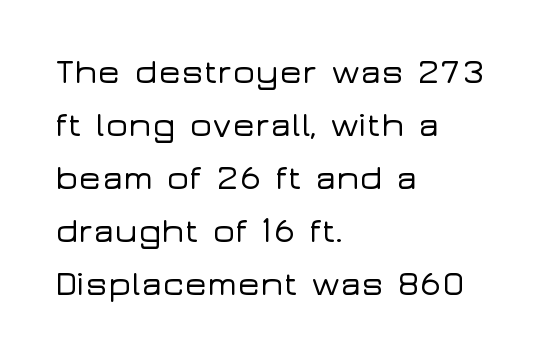
{"serif": "no", "italic": "no", "width": "wide", "stroke_contrast": "low", "x_height": "medium", "monospaced": "no", "underline": "no", "align": "left", "line_spacing": "normal", "line_spacing_ratio": 1.56, "letter_spacing": "normal", "letter_spacing_em": 0.0, "glyph_px": 34}
